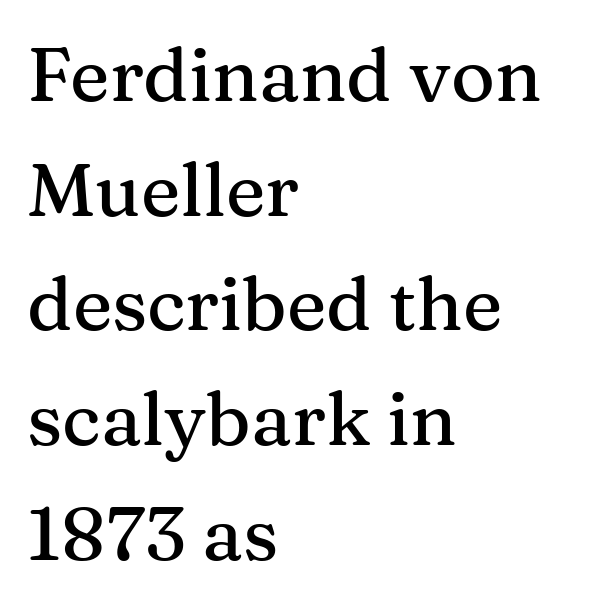
{"serif": "yes", "italic": "no", "width": "normal", "stroke_contrast": "medium", "x_height": "medium", "monospaced": "no", "underline": "no", "align": "left", "line_spacing": "normal", "line_spacing_ratio": 1.53, "letter_spacing": "normal", "letter_spacing_em": 0.0, "glyph_px": 75}
